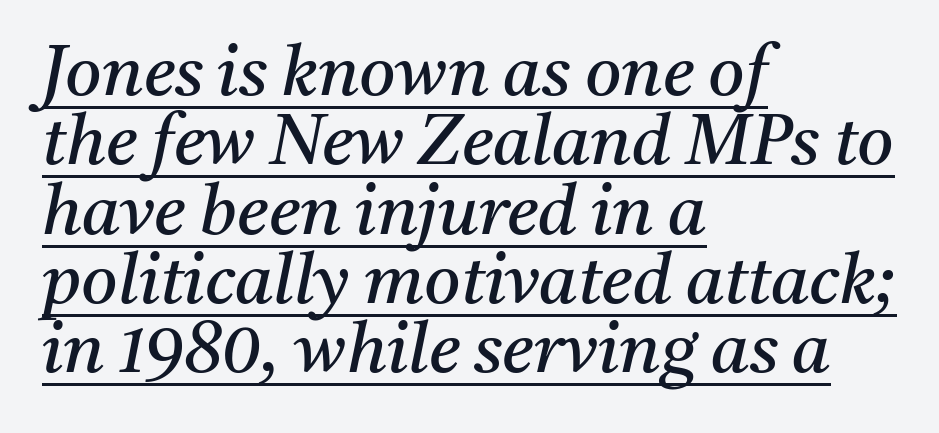
{"serif": "yes", "italic": "yes", "lean": "right", "slant_degrees": 11, "bold": "no", "weight": "regular", "width": "normal", "stroke_contrast": "medium", "x_height": "medium", "monospaced": "no", "underline": "yes", "align": "left", "line_spacing": "tight", "line_spacing_ratio": 0.99, "letter_spacing": "normal", "letter_spacing_em": 0.0, "glyph_px": 70}
